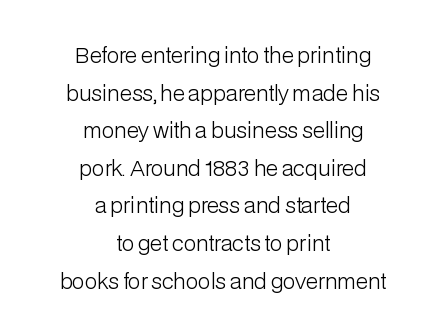
Q: Is the text bold? A: No.
Q: Is the text italic (slanted)? A: No, it is upright.
Q: Is the text underlined? A: No.
Q: How is the paragraph aligned? A: Centered.
Q: Is the spacing between letters normal or unusually wide? A: Normal.
